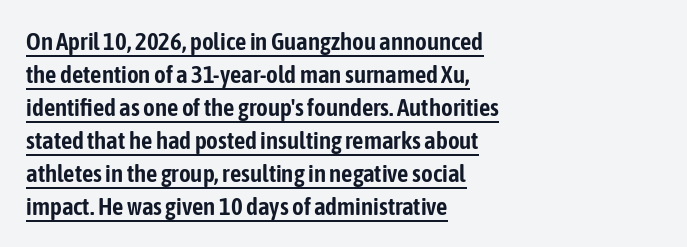
The image shows 25 px text type, upright; set left-aligned, normal line spacing (1.32x), normal letter spacing, underlined.
